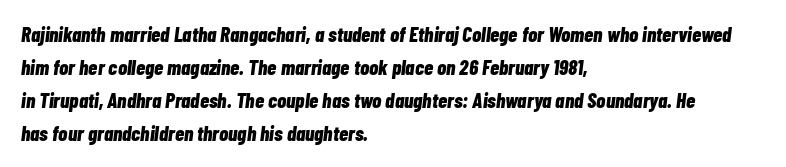
This rendering features lettering with no underline. When letters slant like this, we call the style italic. The passage shown stacks its lines at a standard gap. The ragged edge is on the right, which tells us the setting is flush left.
